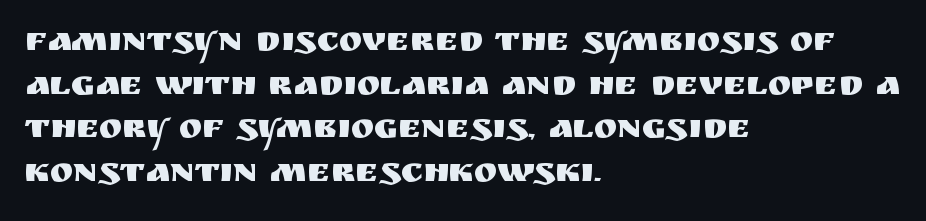
{"serif": "no", "italic": "no", "width": "normal", "stroke_contrast": "medium", "x_height": "large", "monospaced": "no", "underline": "no", "align": "left", "line_spacing": "normal", "line_spacing_ratio": 1.25, "letter_spacing": "normal", "letter_spacing_em": 0.0, "glyph_px": 35}
